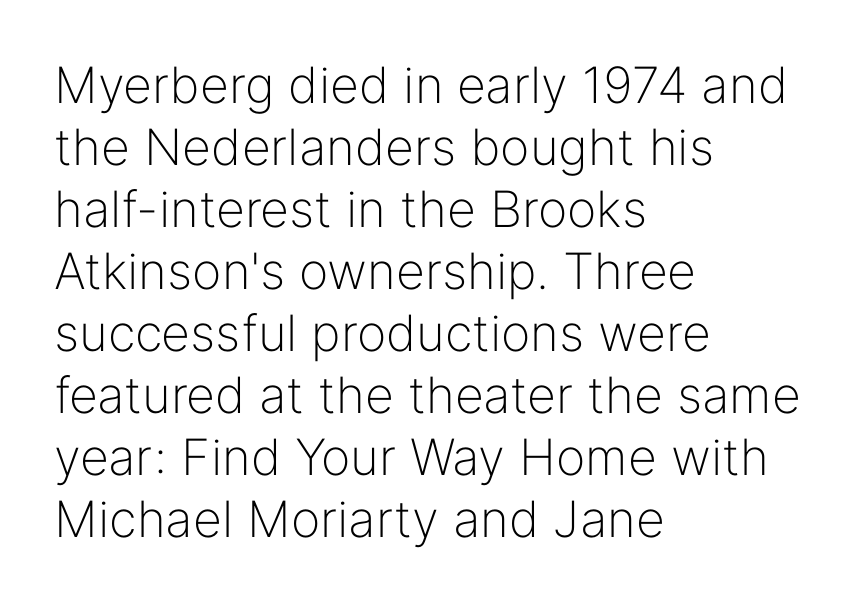
The strokes carry an ordinary text weight at most. Nobody touched the tracking dial on this one. Notice how the passage keeps a crisp vertical edge on the left only. The characters display no serif detailing; their extremities are plain. Check under the words: just untouched page.
